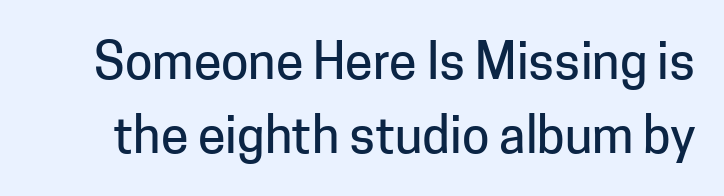
Q: Is the text italic (slanted)? A: No, it is upright.
Q: Is the typeface a serif or a sans-serif typeface? A: Sans-serif.
Q: Is the text underlined? A: No.
Q: Is the spacing between letters normal or unusually wide? A: Normal.
Q: Is the spacing between lines tight, normal or loose? A: Normal.
Q: Width (condensed, normal, or wide)? A: Normal.
Q: Stroke contrast? A: Low.
Q: x-height? A: Medium.
Q: Monospaced? A: No.
